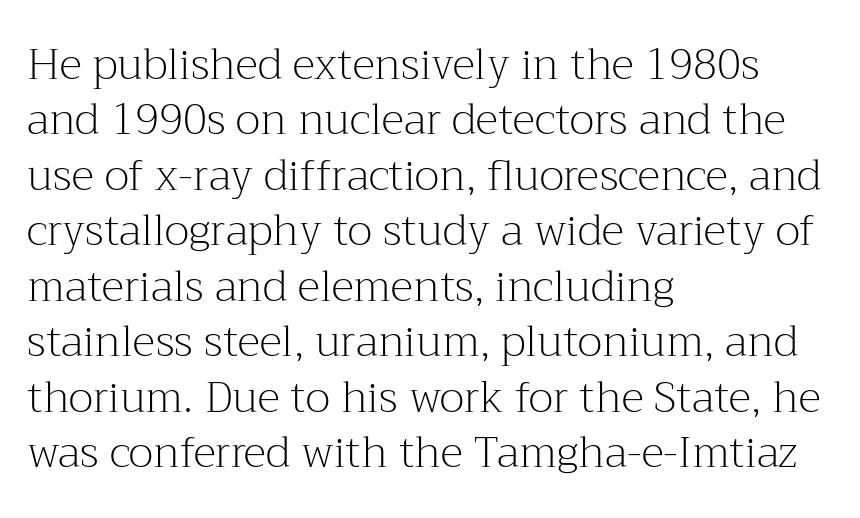
Q: Is the text bold? A: No.
Q: Is the text italic (slanted)? A: No, it is upright.
Q: Is the typeface a serif or a sans-serif typeface? A: Serif.
Q: Is the text underlined? A: No.
Q: How is the paragraph aligned? A: Left-aligned.
Q: Is the spacing between letters normal or unusually wide? A: Normal.
Q: Is the spacing between lines tight, normal or loose? A: Normal.
Q: Width (condensed, normal, or wide)? A: Normal.
Q: Stroke contrast? A: Medium.
Q: x-height? A: Medium.
Q: Monospaced? A: No.
